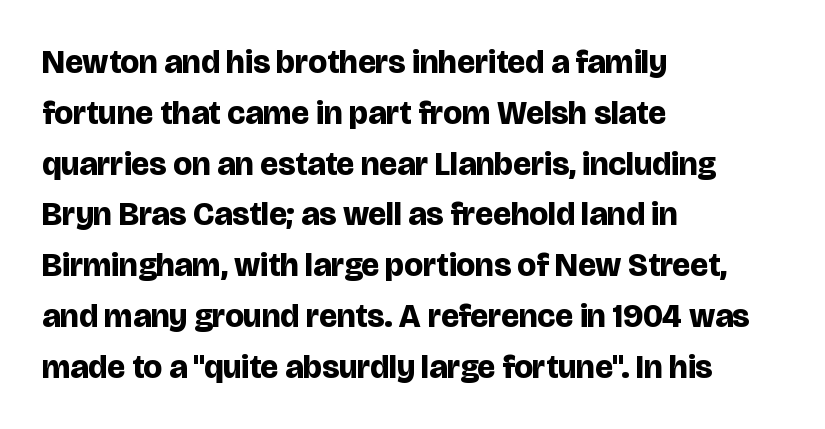
The image shows 33 px bold sans-serif type, upright; set left-aligned, normal line spacing (1.54x), normal letter spacing, not underlined; low stroke contrast and a large x-height.
